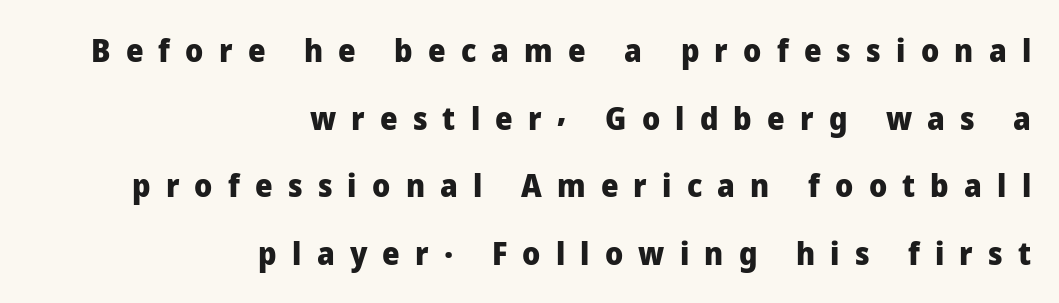
The image shows 31 px heavy sans-serif type, upright; set right-aligned, loose line spacing (2.18x), unusually wide letter spacing (+0.49 em), not underlined; low stroke contrast and a medium x-height.
